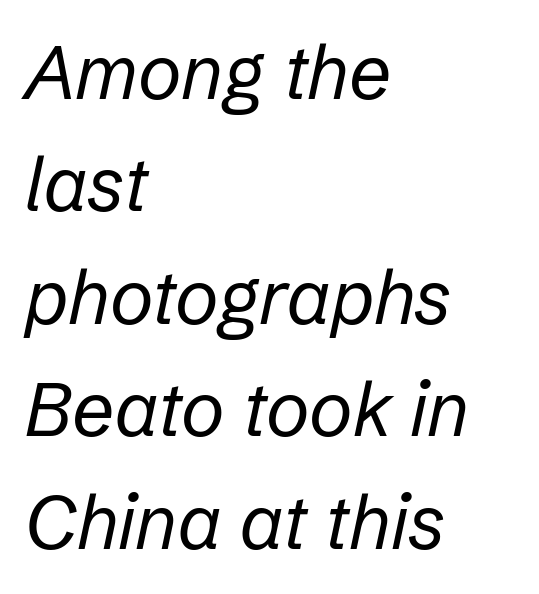
{"italic": "yes", "lean": "right", "slant_degrees": 12, "bold": "no", "weight": "regular", "width": "normal", "stroke_contrast": "low", "x_height": "medium", "monospaced": "no", "underline": "no", "align": "left", "line_spacing": "normal", "line_spacing_ratio": 1.5, "letter_spacing": "normal", "letter_spacing_em": 0.0, "glyph_px": 75}
